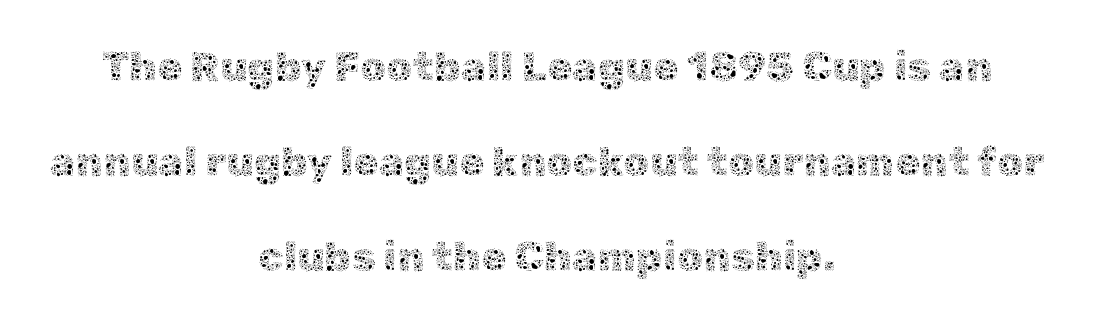
Q: Is the text bold? A: No.
Q: Is the text italic (slanted)? A: No, it is upright.
Q: Is the text underlined? A: No.
Q: How is the paragraph aligned? A: Centered.
Q: Is the spacing between letters normal or unusually wide? A: Normal.
Q: Is the spacing between lines tight, normal or loose? A: Loose.
Q: Width (condensed, normal, or wide)? A: Normal.
Q: x-height? A: Medium.
Q: Monospaced? A: No.
